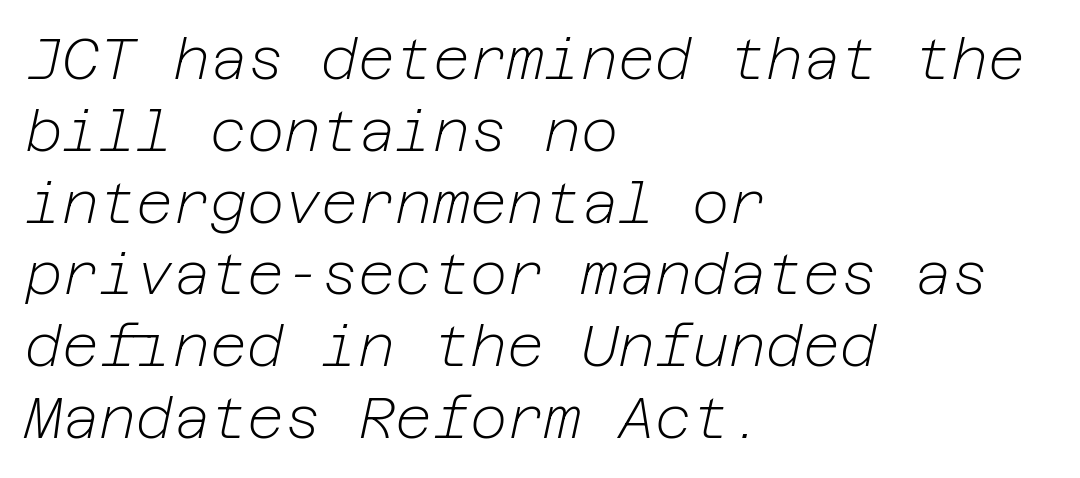
The image shows 57 px light type, italic (leaning right); set left-aligned, normal line spacing (1.26x), normal letter spacing, not underlined; low stroke contrast and a medium x-height.
